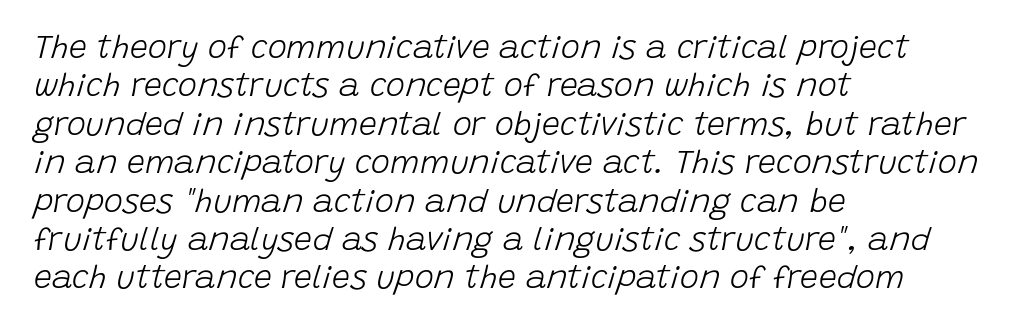
{"italic": "yes", "lean": "right", "slant_degrees": 15, "bold": "no", "weight": "light", "width": "normal", "stroke_contrast": "low", "x_height": "large", "monospaced": "no", "underline": "no", "align": "left", "line_spacing_ratio": 1.2, "letter_spacing": "normal", "letter_spacing_em": 0.0, "glyph_px": 32}
